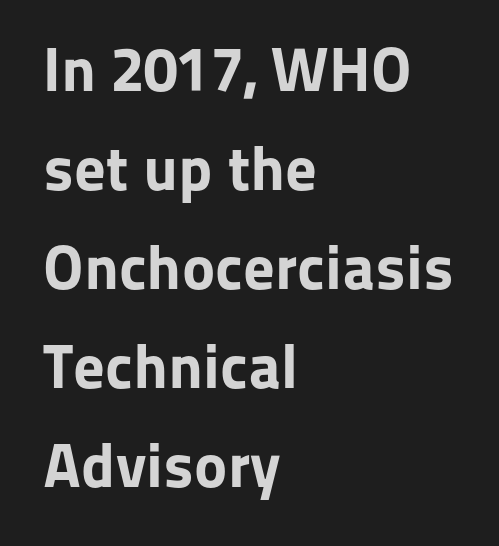
The face used here is a sans, in the tradition of grotesques and geometrics. Character widths vary here, with narrow letters taking less room than wide ones. The gaps between neighbouring characters are ordinary and unremarkable. The line-height multiplier appears to be the usual default. Rule under the text: the space is simply empty.
